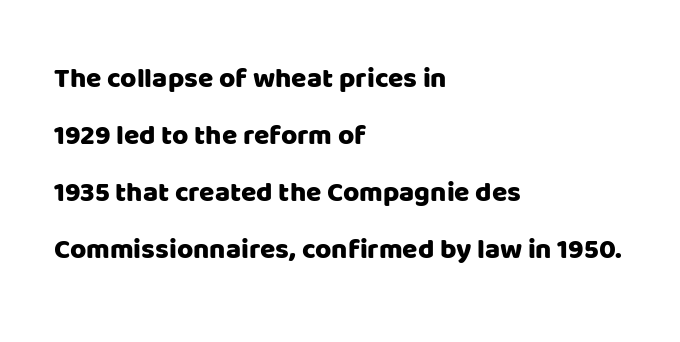
The image shows 28 px sans-serif type, upright; set left-aligned, loose line spacing (2.03x), normal letter spacing, not underlined; low stroke contrast and a large x-height.
